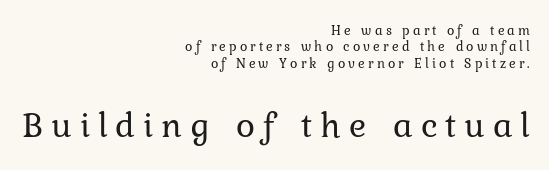
Q: Is the text bold? A: No.
Q: Is the text italic (slanted)? A: No, it is upright.
Q: Is the typeface a serif or a sans-serif typeface? A: Serif.
Q: Is the text underlined? A: No.
Q: How is the paragraph aligned? A: Right-aligned.
Q: Is the spacing between letters normal or unusually wide? A: Unusually wide.
Q: Which block of text is set in a larger size, the first (top) or the second (bottom)? A: The second (bottom) one.
Q: Width (condensed, normal, or wide)? A: Normal.
Q: Stroke contrast? A: Low.
Q: x-height? A: Medium.
Q: Monospaced? A: No.
